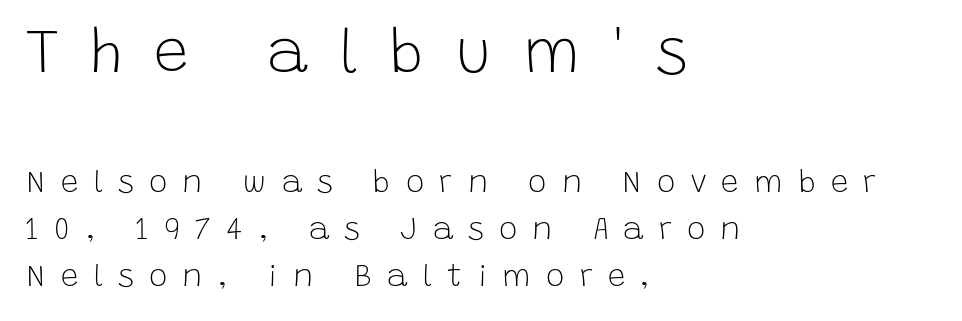
Q: Is the text bold? A: No.
Q: Is the text italic (slanted)? A: No, it is upright.
Q: Is the typeface a serif or a sans-serif typeface? A: Sans-serif.
Q: Is the text underlined? A: No.
Q: How is the paragraph aligned? A: Left-aligned.
Q: Is the spacing between letters normal or unusually wide? A: Unusually wide.
Q: Is the spacing between lines tight, normal or loose? A: Normal.
Q: Which block of text is set in a larger size, the first (top) or the second (bottom)? A: The first (top) one.
Q: Width (condensed, normal, or wide)? A: Normal.
Q: Stroke contrast? A: Low.
Q: x-height? A: Large.
Q: Monospaced? A: No.
